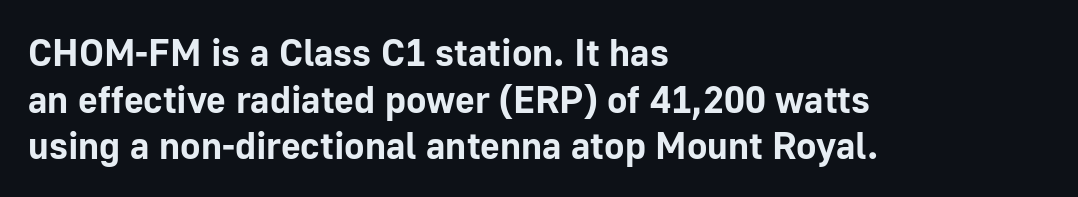
{"serif": "no", "italic": "no", "bold": "yes", "weight": "bold", "width": "normal", "stroke_contrast": "low", "x_height": "medium", "monospaced": "no", "underline": "no", "align": "left", "line_spacing_ratio": 1.23, "letter_spacing": "normal", "letter_spacing_em": 0.0, "glyph_px": 38}
